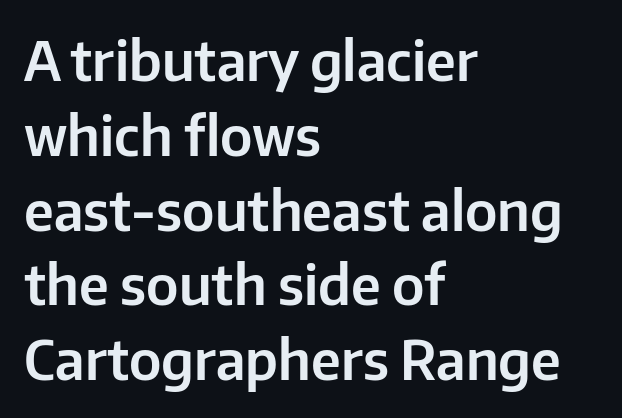
{"serif": "no", "italic": "no", "width": "normal", "stroke_contrast": "low", "x_height": "medium", "monospaced": "no", "underline": "no", "align": "left", "line_spacing": "normal", "line_spacing_ratio": 1.36, "letter_spacing": "normal", "letter_spacing_em": 0.0, "glyph_px": 55}
